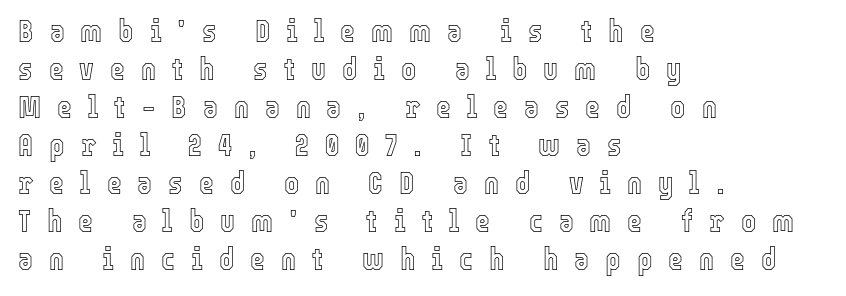
Q: Is the text italic (slanted)? A: No, it is upright.
Q: Is the text underlined? A: No.
Q: How is the paragraph aligned? A: Left-aligned.
Q: Is the spacing between letters normal or unusually wide? A: Unusually wide.
Q: Width (condensed, normal, or wide)? A: Condensed.
Q: x-height? A: Medium.
Q: Monospaced? A: No.
